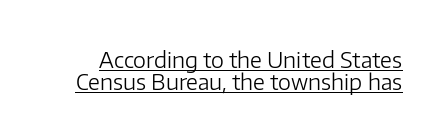
{"italic": "no", "bold": "no", "underline": "yes", "line_spacing": "tight", "line_spacing_ratio": 0.99, "letter_spacing": "normal", "letter_spacing_em": 0.0, "glyph_px": 22}
